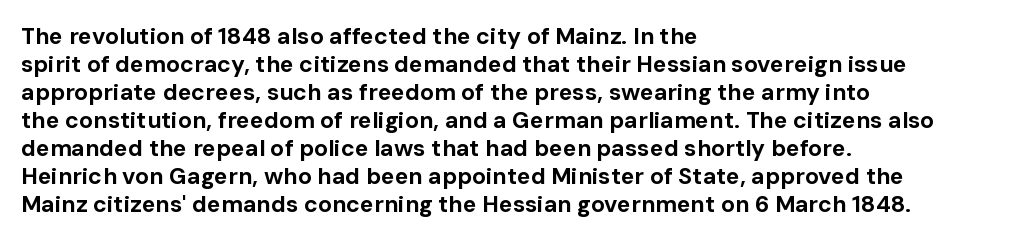
{"italic": "no", "bold": "yes", "underline": "no", "align": "left", "line_spacing_ratio": 1.22, "letter_spacing": "normal", "letter_spacing_em": 0.0, "glyph_px": 23}
